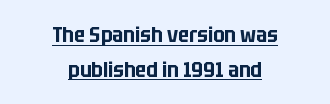
Look at the tracking — it's just the regular setting, nothing added. A continuous stroke trails under the words, as in a hyperlink. Reading down the block, each line starts at a different indent, mirrored at its end. Normally led — the rows are evenly, conventionally spaced.
